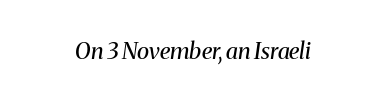
{"italic": "yes", "lean": "right", "slant_degrees": 8, "bold": "no", "underline": "no", "align": "center", "letter_spacing": "normal", "letter_spacing_em": 0.0, "glyph_px": 23}
